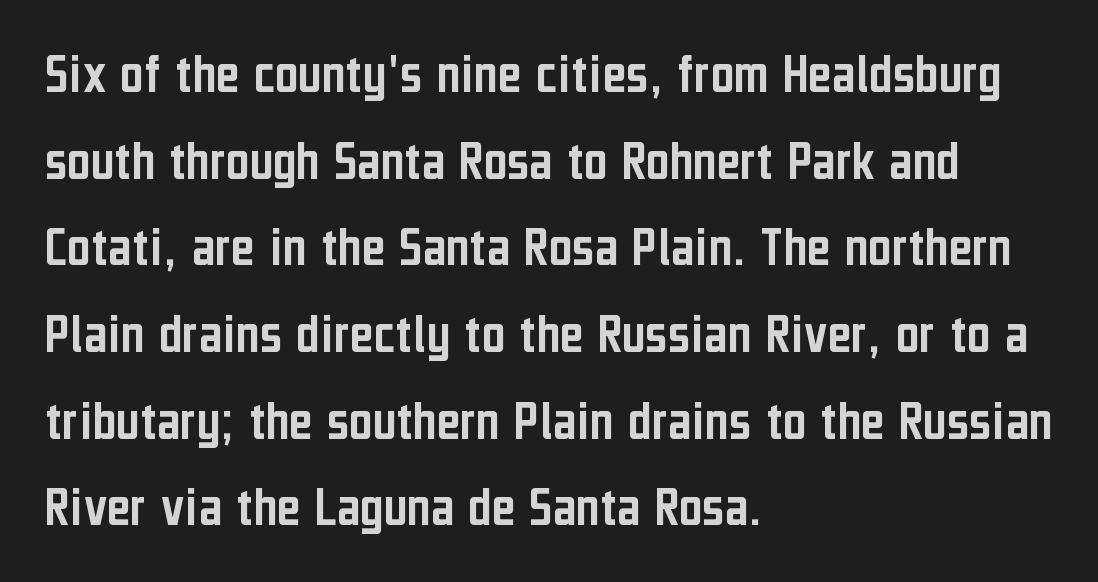
Q: Is the text italic (slanted)? A: No, it is upright.
Q: Is the typeface a serif or a sans-serif typeface? A: Sans-serif.
Q: Is the text underlined? A: No.
Q: How is the paragraph aligned? A: Left-aligned.
Q: Is the spacing between letters normal or unusually wide? A: Normal.
Q: Is the spacing between lines tight, normal or loose? A: Normal.
Q: Width (condensed, normal, or wide)? A: Condensed.
Q: Stroke contrast? A: Low.
Q: x-height? A: Medium.
Q: Monospaced? A: No.
